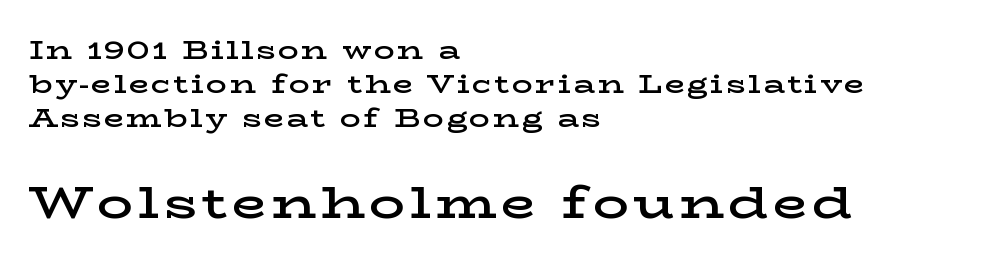
Q: Is the text bold? A: Semi-bold.
Q: Is the text italic (slanted)? A: No, it is upright.
Q: Is the typeface a serif or a sans-serif typeface? A: Serif.
Q: Is the text underlined? A: No.
Q: How is the paragraph aligned? A: Left-aligned.
Q: Is the spacing between lines tight, normal or loose? A: Normal.
Q: Which block of text is set in a larger size, the first (top) or the second (bottom)? A: The second (bottom) one.
Q: Width (condensed, normal, or wide)? A: Wide.
Q: Stroke contrast? A: Low.
Q: x-height? A: Medium.
Q: Monospaced? A: No.
